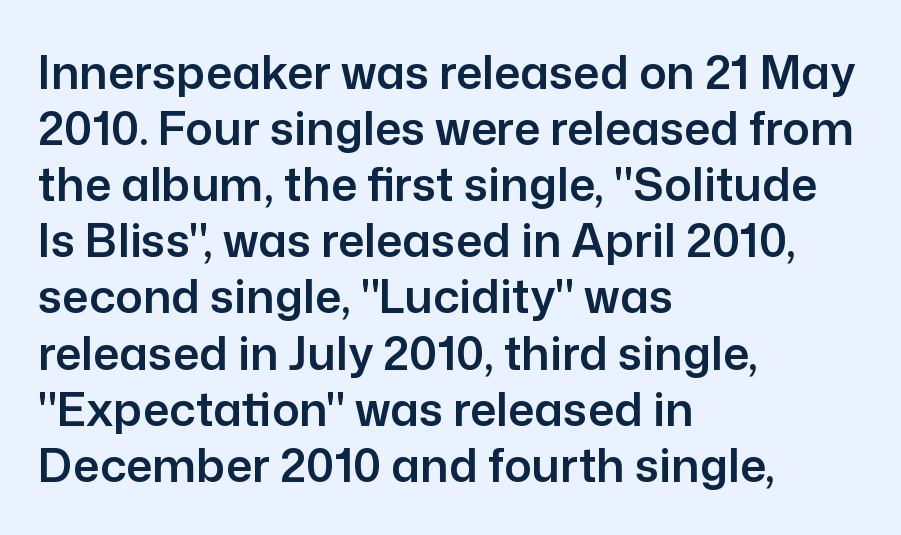
Q: Is the text italic (slanted)? A: No, it is upright.
Q: Is the typeface a serif or a sans-serif typeface? A: Sans-serif.
Q: Is the text underlined? A: No.
Q: How is the paragraph aligned? A: Left-aligned.
Q: Is the spacing between letters normal or unusually wide? A: Normal.
Q: Width (condensed, normal, or wide)? A: Normal.
Q: Stroke contrast? A: Low.
Q: x-height? A: Medium.
Q: Monospaced? A: No.
